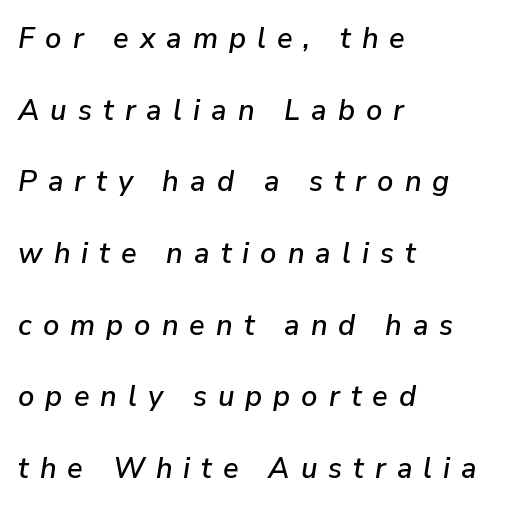
Q: Is the text italic (slanted)? A: Yes, it leans right by about 9 degrees.
Q: Is the text underlined? A: No.
Q: How is the paragraph aligned? A: Left-aligned.
Q: Is the spacing between letters normal or unusually wide? A: Unusually wide.
Q: Is the spacing between lines tight, normal or loose? A: Loose.
Q: Width (condensed, normal, or wide)? A: Normal.
Q: Stroke contrast? A: Low.
Q: x-height? A: Medium.
Q: Monospaced? A: No.
